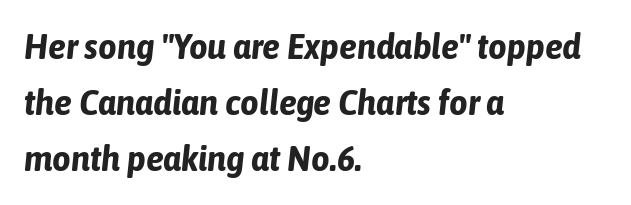
Q: Is the text bold? A: Yes.
Q: Is the text italic (slanted)? A: Yes, it leans right by about 6 degrees.
Q: Is the text underlined? A: No.
Q: How is the paragraph aligned? A: Left-aligned.
Q: Is the spacing between letters normal or unusually wide? A: Normal.
Q: Is the spacing between lines tight, normal or loose? A: Normal.
Q: Width (condensed, normal, or wide)? A: Condensed.
Q: Stroke contrast? A: Low.
Q: x-height? A: Medium.
Q: Monospaced? A: No.
